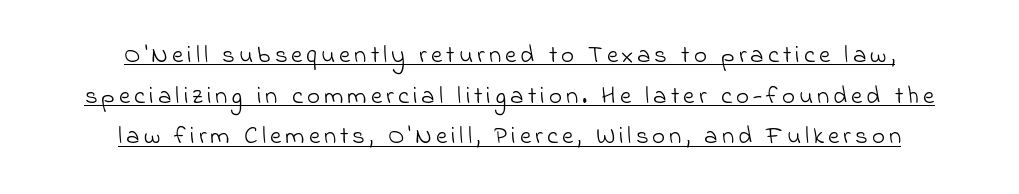
Honestly, the underline is the first thing you notice here. Ink coverage per letter is moderate at most. One-word summary of the alignment: center. A normal amount of white space separates one row of letters from the next.
